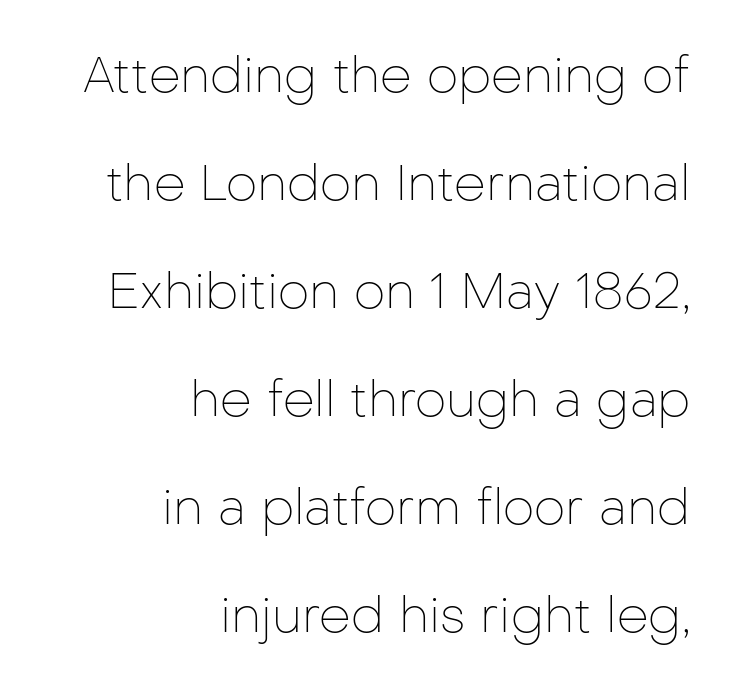
Q: Is the text bold? A: No.
Q: Is the text italic (slanted)? A: No, it is upright.
Q: Is the typeface a serif or a sans-serif typeface? A: Sans-serif.
Q: Is the text underlined? A: No.
Q: How is the paragraph aligned? A: Right-aligned.
Q: Is the spacing between letters normal or unusually wide? A: Normal.
Q: Is the spacing between lines tight, normal or loose? A: Loose.
Q: Width (condensed, normal, or wide)? A: Normal.
Q: Stroke contrast? A: Low.
Q: x-height? A: Medium.
Q: Monospaced? A: No.
